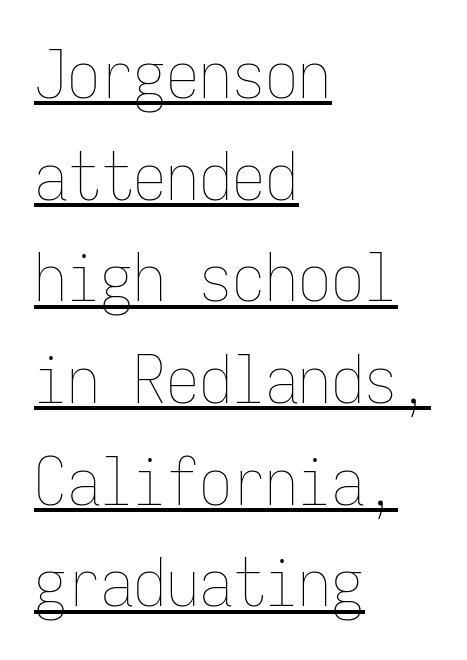
Q: Is the text bold? A: No.
Q: Is the text italic (slanted)? A: No, it is upright.
Q: Is the text underlined? A: Yes.
Q: How is the paragraph aligned? A: Left-aligned.
Q: Is the spacing between letters normal or unusually wide? A: Normal.
Q: Is the spacing between lines tight, normal or loose? A: Normal.
Q: Width (condensed, normal, or wide)? A: Condensed.
Q: Stroke contrast? A: Low.
Q: x-height? A: Medium.
Q: Monospaced? A: Yes.
